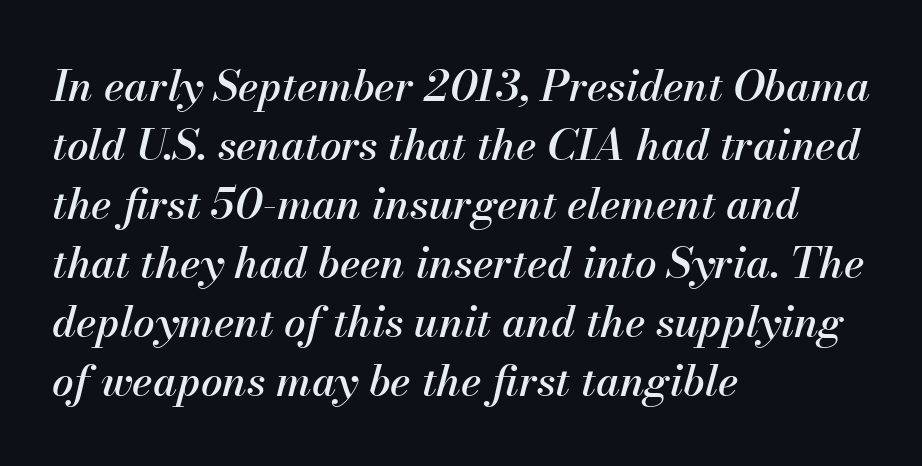
{"italic": "yes", "lean": "right", "slant_degrees": 13, "width": "normal", "stroke_contrast": "medium", "x_height": "small", "monospaced": "no", "underline": "no", "align": "left", "line_spacing": "normal", "line_spacing_ratio": 1.37, "letter_spacing": "normal", "letter_spacing_em": 0.0, "glyph_px": 43}
